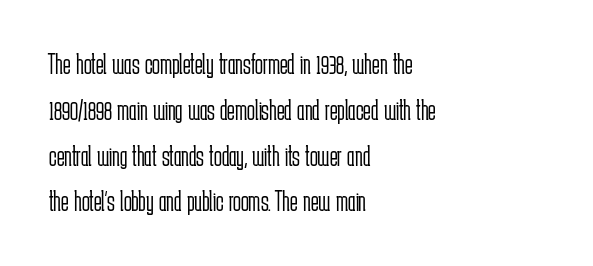
Q: Is the text bold? A: No.
Q: Is the text italic (slanted)? A: No, it is upright.
Q: Is the typeface a serif or a sans-serif typeface? A: Sans-serif.
Q: Is the text underlined? A: No.
Q: How is the paragraph aligned? A: Left-aligned.
Q: Is the spacing between letters normal or unusually wide? A: Normal.
Q: Is the spacing between lines tight, normal or loose? A: Normal.
Q: Width (condensed, normal, or wide)? A: Condensed.
Q: Stroke contrast? A: Low.
Q: x-height? A: Medium.
Q: Monospaced? A: No.
